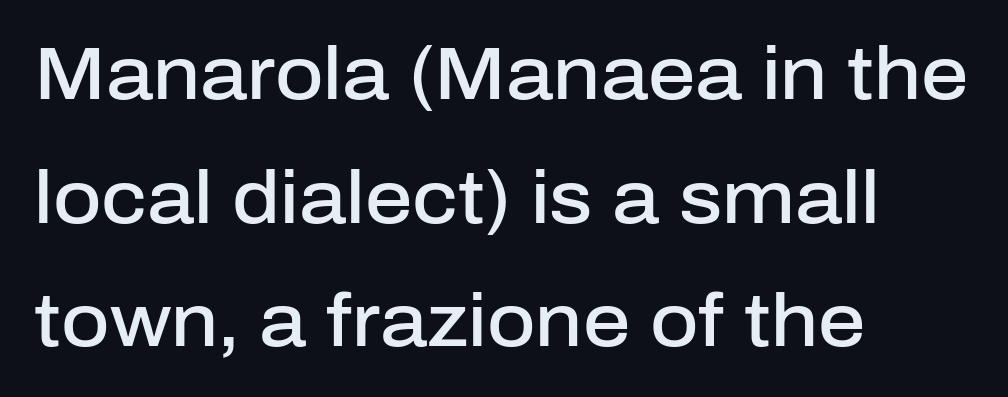
Q: Is the text bold? A: Semi-bold.
Q: Is the text italic (slanted)? A: No, it is upright.
Q: Is the typeface a serif or a sans-serif typeface? A: Sans-serif.
Q: Is the text underlined? A: No.
Q: How is the paragraph aligned? A: Left-aligned.
Q: Is the spacing between letters normal or unusually wide? A: Normal.
Q: Is the spacing between lines tight, normal or loose? A: Normal.
Q: Width (condensed, normal, or wide)? A: Normal.
Q: Stroke contrast? A: Low.
Q: x-height? A: Medium.
Q: Monospaced? A: No.
